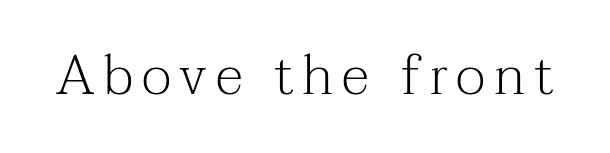
{"serif": "yes", "italic": "no", "bold": "no", "weight": "light", "width": "normal", "stroke_contrast": "medium", "x_height": "medium", "monospaced": "no", "underline": "no", "glyph_px": 55}
